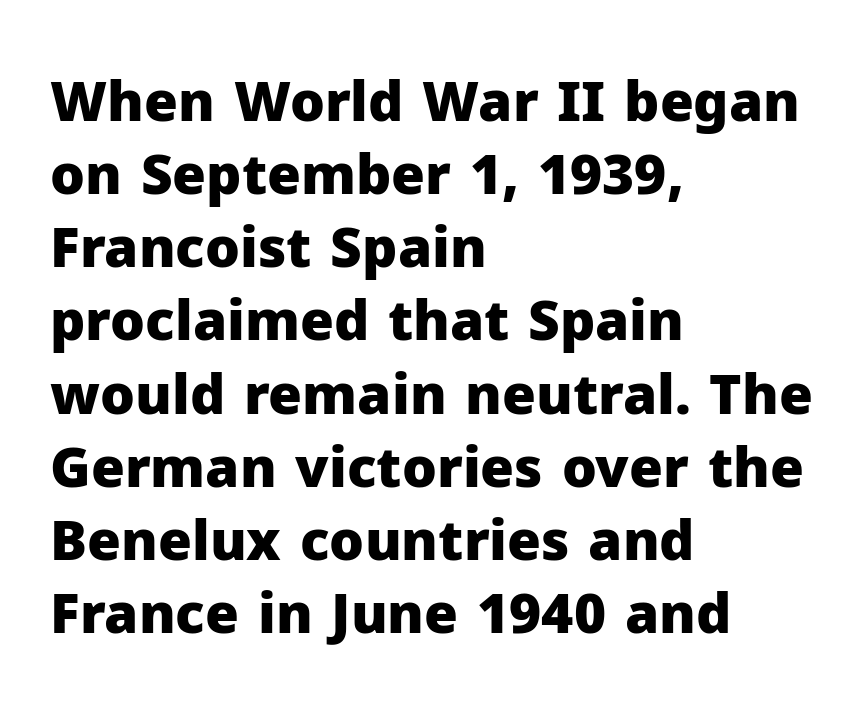
{"serif": "no", "italic": "no", "bold": "yes", "weight": "heavy", "width": "normal", "stroke_contrast": "low", "x_height": "medium", "monospaced": "no", "underline": "no", "align": "left", "line_spacing": "normal", "line_spacing_ratio": 1.33, "letter_spacing": "normal", "letter_spacing_em": 0.0, "glyph_px": 55}
